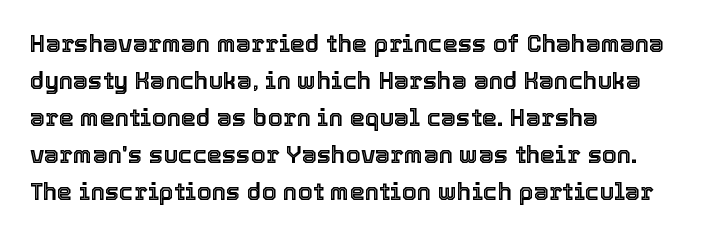
The image shows 24 px text type, upright; set left-aligned, normal line spacing (1.54x), normal letter spacing, not underlined.
